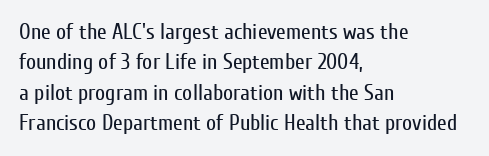
{"italic": "no", "bold": "no", "underline": "no", "align": "left", "line_spacing": "normal", "line_spacing_ratio": 1.38, "letter_spacing": "normal", "letter_spacing_em": 0.0, "glyph_px": 22}
